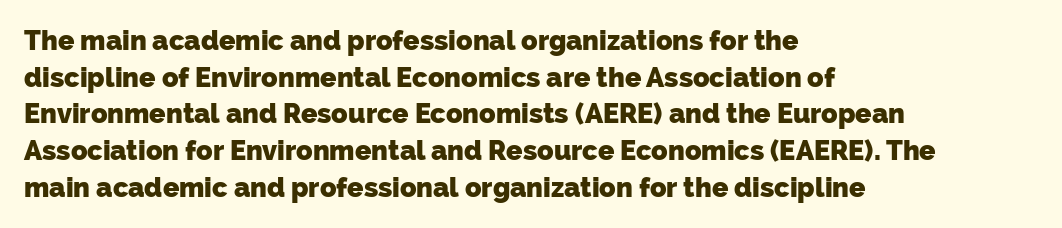
{"bold": "yes", "underline": "no", "align": "left", "line_spacing": "normal", "line_spacing_ratio": 1.36, "letter_spacing": "normal", "letter_spacing_em": 0.0, "glyph_px": 27}
